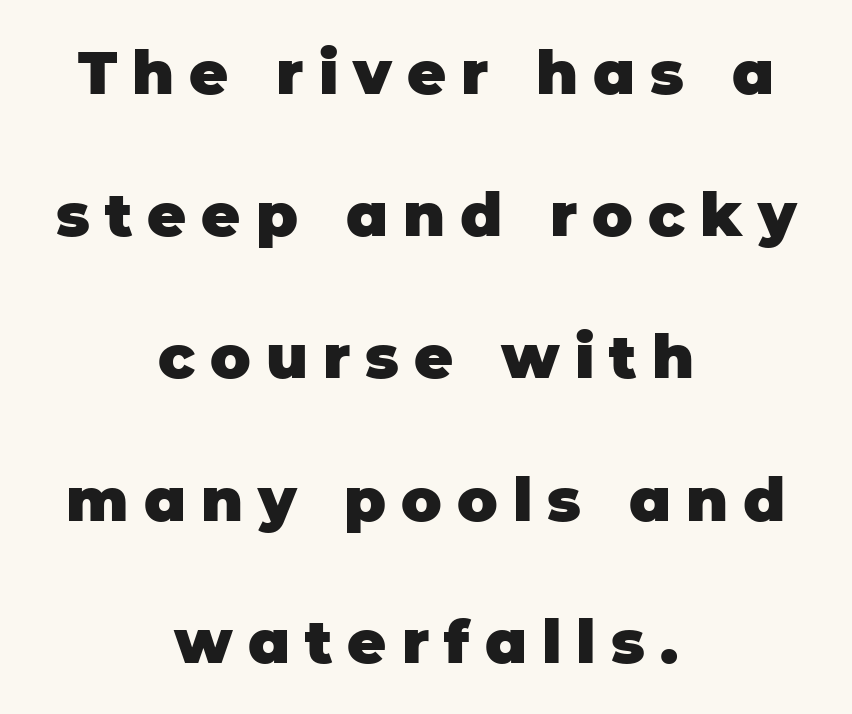
Q: Is the text bold? A: Yes.
Q: Is the text italic (slanted)? A: No, it is upright.
Q: Is the typeface a serif or a sans-serif typeface? A: Sans-serif.
Q: Is the text underlined? A: No.
Q: How is the paragraph aligned? A: Centered.
Q: Is the spacing between letters normal or unusually wide? A: Unusually wide.
Q: Is the spacing between lines tight, normal or loose? A: Loose.
Q: Width (condensed, normal, or wide)? A: Normal.
Q: Stroke contrast? A: Low.
Q: x-height? A: Large.
Q: Monospaced? A: No.
